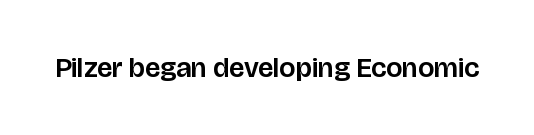
The image shows 28 px sans-serif type, upright; set normal letter spacing, not underlined; low stroke contrast and a large x-height.
